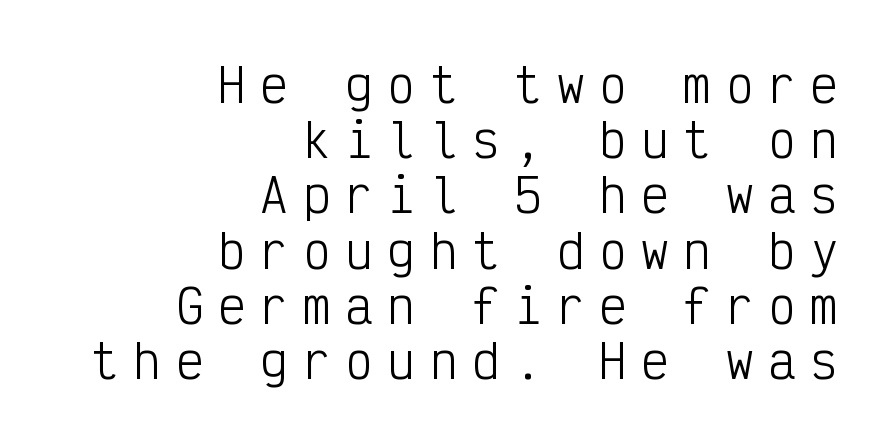
{"serif": "no", "italic": "no", "bold": "no", "weight": "light", "width": "condensed", "stroke_contrast": "low", "x_height": "medium", "monospaced": "yes", "underline": "no", "align": "right", "line_spacing_ratio": 1.2, "letter_spacing": "wide", "letter_spacing_em": 0.32, "glyph_px": 46}
